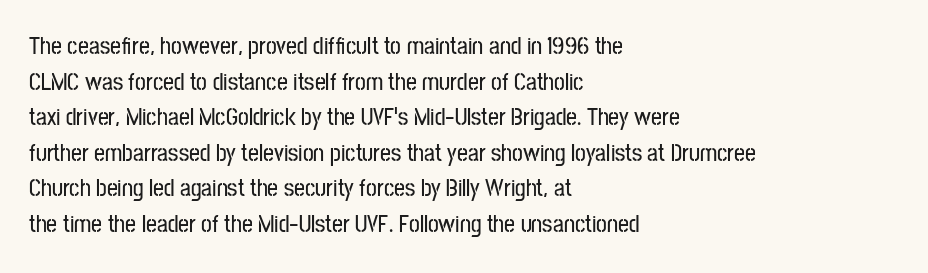
The image shows 24 px text type, upright; set left-aligned, normal line spacing (1.48x), normal letter spacing, not underlined.
